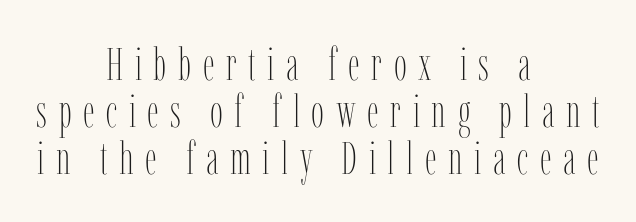
Q: Is the text bold? A: No.
Q: Is the text italic (slanted)? A: No, it is upright.
Q: Is the text underlined? A: No.
Q: How is the paragraph aligned? A: Centered.
Q: Is the spacing between letters normal or unusually wide? A: Unusually wide.
Q: Is the spacing between lines tight, normal or loose? A: Tight.
Q: Width (condensed, normal, or wide)? A: Condensed.
Q: Stroke contrast? A: Low.
Q: x-height? A: Medium.
Q: Monospaced? A: No.
